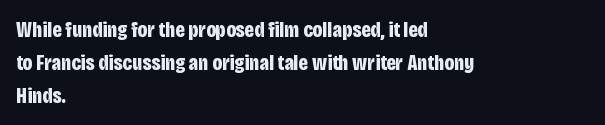
Nobody touched the tracking dial on this one. Alignment: flush left. Tall strokes in this sample are plumb rather than angled. Weight: bold.
